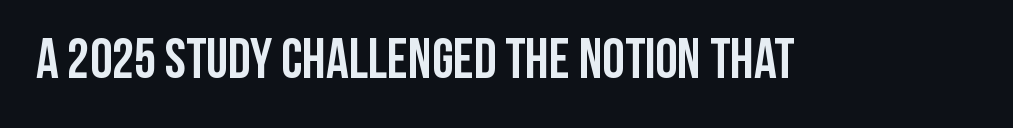
Q: Is the text bold? A: Yes.
Q: Is the text italic (slanted)? A: No, it is upright.
Q: Is the typeface a serif or a sans-serif typeface? A: Sans-serif.
Q: Is the text underlined? A: No.
Q: Is the spacing between letters normal or unusually wide? A: Normal.
Q: Width (condensed, normal, or wide)? A: Condensed.
Q: Stroke contrast? A: Low.
Q: x-height? A: Large.
Q: Monospaced? A: No.
